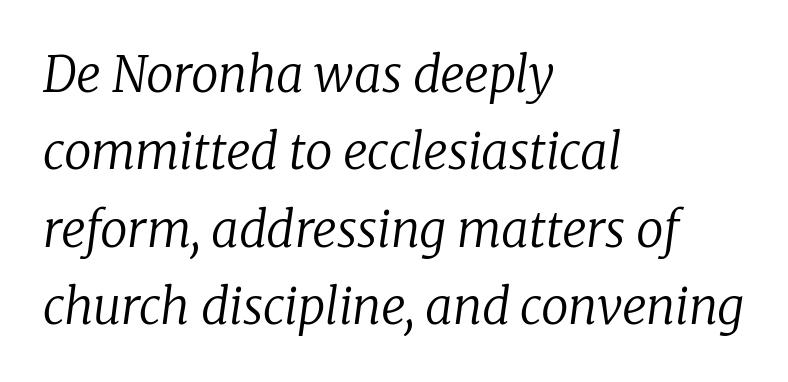
The strip under each line holds only bare page. Tall strokes in this sample are angled rather than plumb. Small tapered or slab feet sit at the stroke ends, so this counts as serif. The line texture is even and compact thanks to regular tracking. Layout note: lines flush left.
